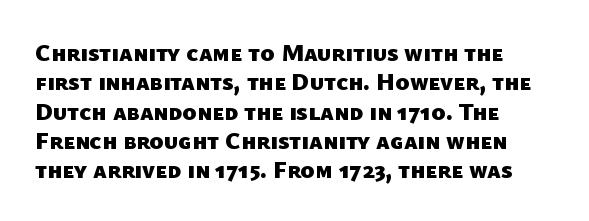
The image shows 24 px bold type; set left-aligned, line spacing 1.22x, normal letter spacing, not underlined.
